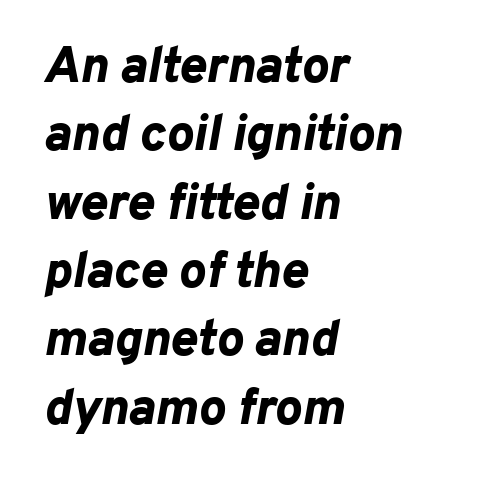
{"italic": "yes", "lean": "right", "slant_degrees": 10, "bold": "yes", "weight": "bold", "width": "normal", "stroke_contrast": "low", "x_height": "medium", "monospaced": "no", "underline": "no", "align": "left", "line_spacing": "normal", "line_spacing_ratio": 1.34, "letter_spacing": "normal", "letter_spacing_em": 0.0, "glyph_px": 51}
